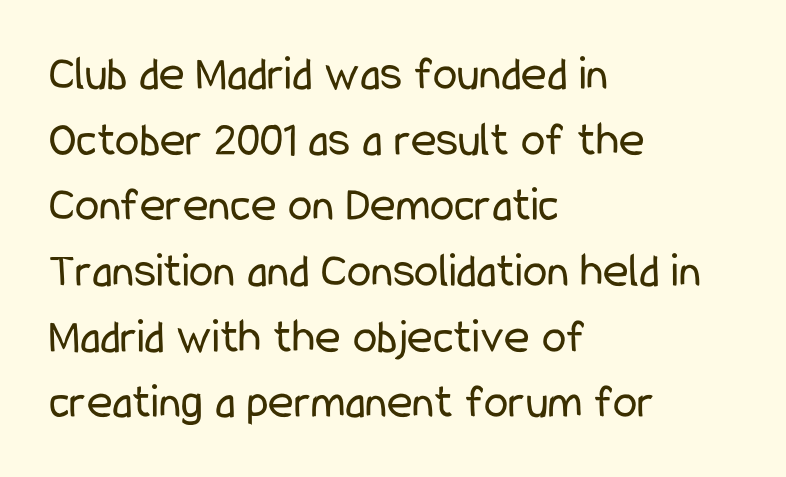
The image shows 49 px regular-weight, condensed sans-serif type, upright; set left-aligned, normal line spacing (1.34x), normal letter spacing, not underlined; low stroke contrast and a medium x-height.
